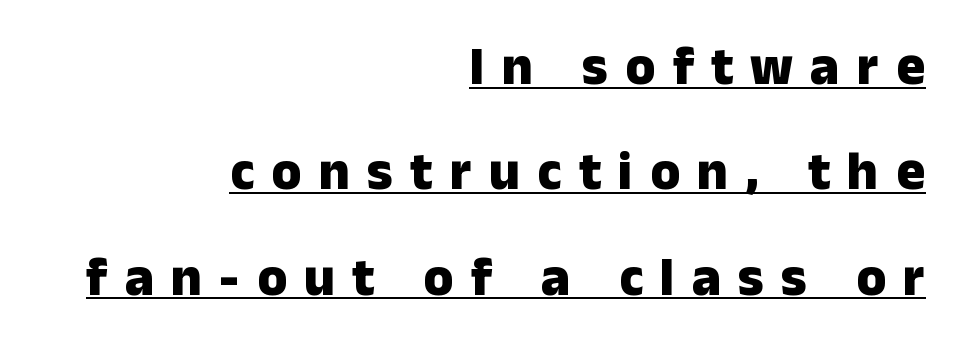
{"serif": "no", "italic": "no", "bold": "yes", "weight": "heavy", "width": "normal", "stroke_contrast": "low", "x_height": "medium", "monospaced": "no", "underline": "yes", "align": "right", "line_spacing": "loose", "line_spacing_ratio": 1.95, "letter_spacing": "wide", "letter_spacing_em": 0.32, "glyph_px": 54}
